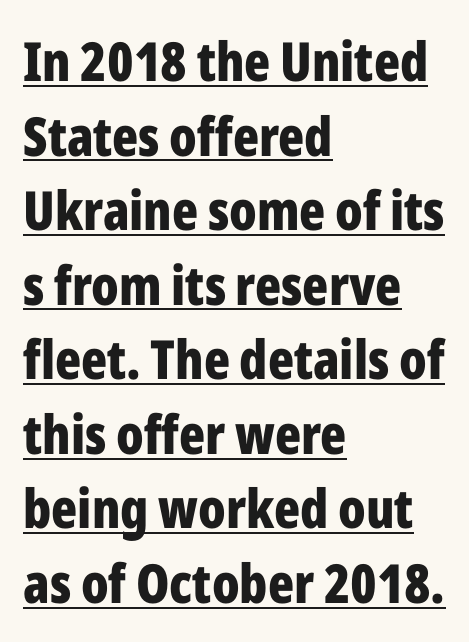
{"serif": "no", "italic": "no", "bold": "yes", "weight": "bold", "width": "condensed", "stroke_contrast": "low", "x_height": "medium", "monospaced": "no", "underline": "yes", "align": "left", "line_spacing": "normal", "line_spacing_ratio": 1.38, "letter_spacing": "normal", "letter_spacing_em": 0.0, "glyph_px": 54}
